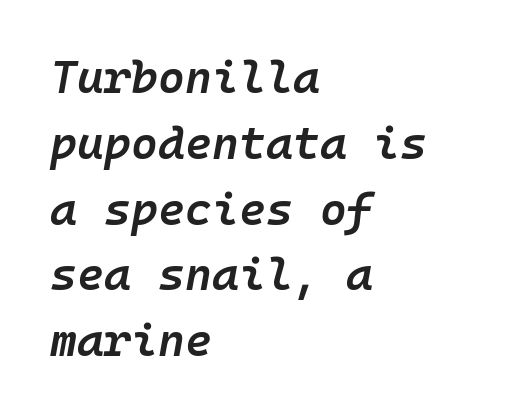
The image shows 46 px semibold type, italic (leaning right), monospaced; set left-aligned, normal line spacing (1.43x), normal letter spacing, not underlined; low stroke contrast and a medium x-height.
